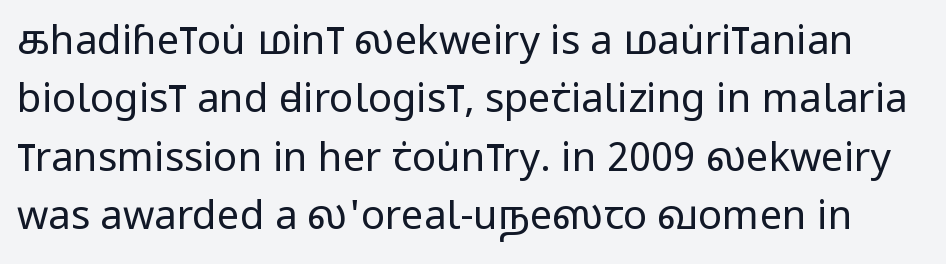
{"serif": "no", "italic": "no", "bold": "no", "weight": "regular", "width": "condensed", "stroke_contrast": "low", "x_height": "large", "monospaced": "no", "underline": "no", "line_spacing": "normal", "line_spacing_ratio": 1.46, "letter_spacing": "normal", "letter_spacing_em": 0.0, "glyph_px": 40}
